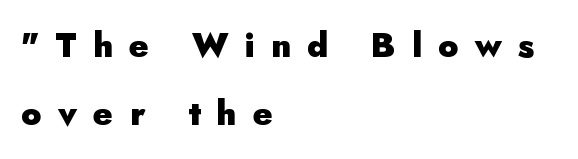
The font family rendered here belongs to the sans-serif group. On the weight axis this lands at bold, roughly 700. Descenders are the only things crossing below the line. Each letter keeps its own natural width here, so spacing adapts to shape. Casual observation: everything's shoved over to the left.
